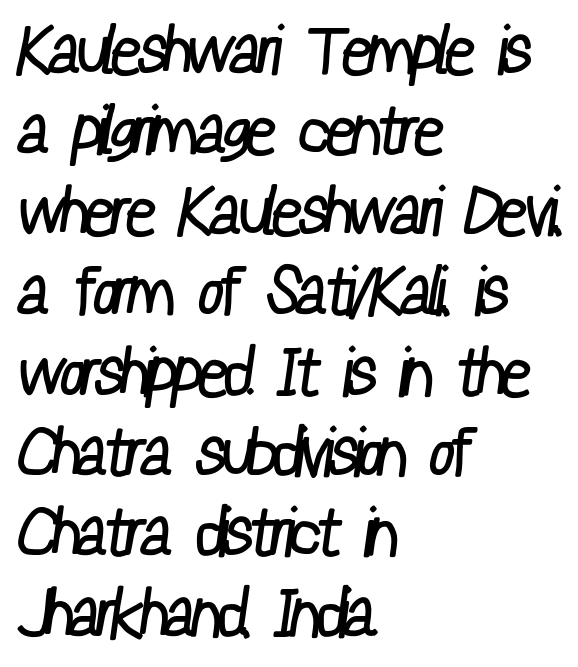
Q: Is the text bold? A: No.
Q: Is the typeface a serif or a sans-serif typeface? A: Sans-serif.
Q: Is the text underlined? A: No.
Q: How is the paragraph aligned? A: Left-aligned.
Q: Is the spacing between letters normal or unusually wide? A: Normal.
Q: Width (condensed, normal, or wide)? A: Condensed.
Q: Stroke contrast? A: Low.
Q: x-height? A: Medium.
Q: Monospaced? A: No.
